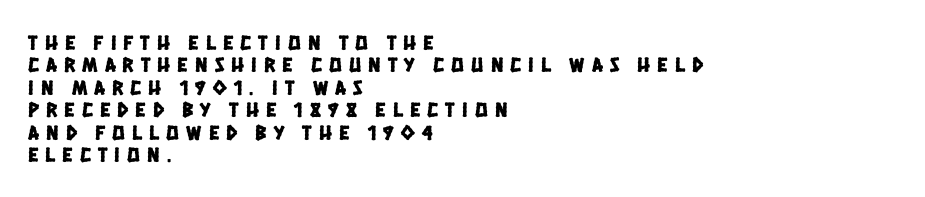
Q: Is the text underlined? A: No.
Q: How is the paragraph aligned? A: Left-aligned.
Q: Is the spacing between letters normal or unusually wide? A: Unusually wide.
Q: Is the spacing between lines tight, normal or loose? A: Tight.
